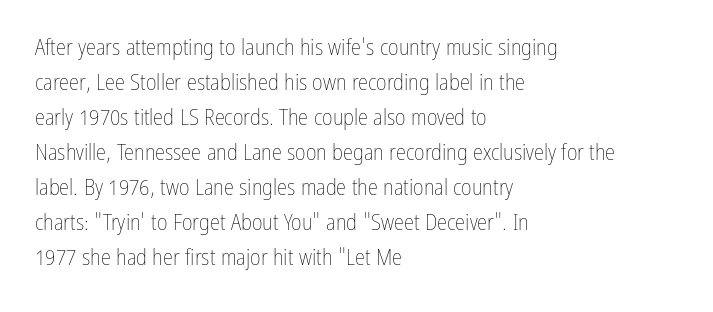
{"italic": "no", "bold": "no", "underline": "no", "align": "left", "line_spacing": "normal", "line_spacing_ratio": 1.52, "letter_spacing": "normal", "letter_spacing_em": 0.0, "glyph_px": 23}
